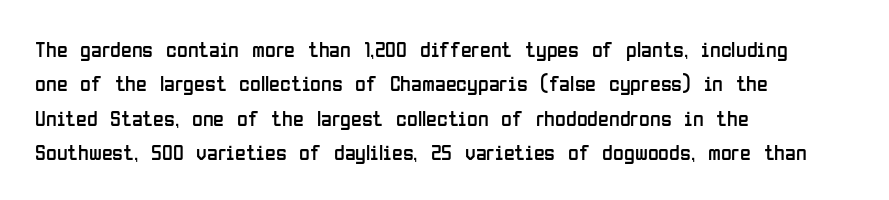
{"italic": "no", "bold": "no", "underline": "no", "align": "left", "line_spacing": "normal", "line_spacing_ratio": 1.56, "letter_spacing": "normal", "letter_spacing_em": 0.0, "glyph_px": 22}
